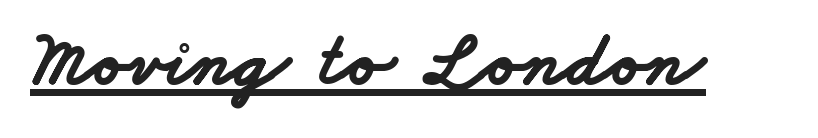
Font category for this specimen: sans-serif. Looks like regular typesetting: each glyph gets only the width it needs. Is the letter spacing exaggerated? No — it looks like the ordinary default. Honestly, the underline is the first thing you notice here.
